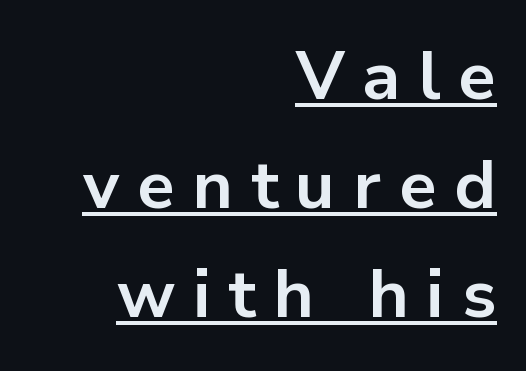
The image shows 68 px bold sans-serif type, upright; set right-aligned, normal line spacing (1.6x), unusually wide letter spacing (+0.26 em), underlined; low stroke contrast and a medium x-height.
